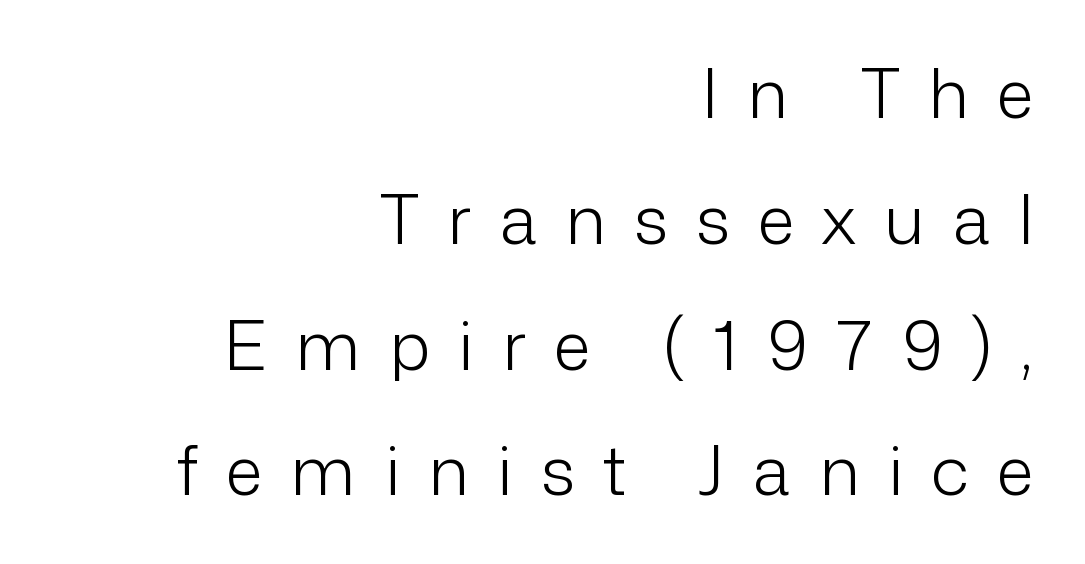
The paragraph has a hard right edge and a soft left edge. You could not count columns in this text — the font is proportionally spaced. In terms of letterspacing, this is a distinctly airy, spread setting. The lettering holds an erect, upright posture throughout. This rendering features lettering with no underline.
